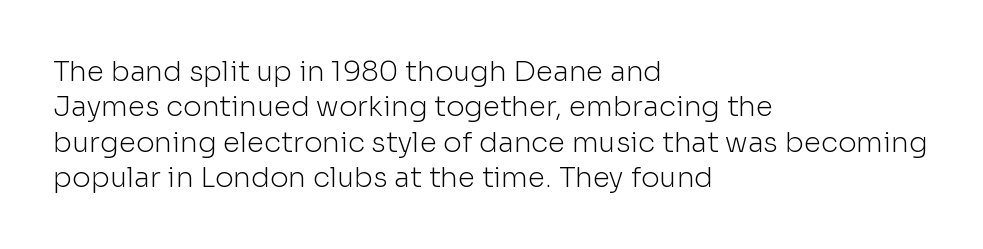
{"serif": "no", "italic": "no", "bold": "no", "weight": "light", "width": "normal", "stroke_contrast": "low", "x_height": "medium", "monospaced": "no", "underline": "no", "align": "left", "line_spacing": "normal", "line_spacing_ratio": 1.26, "letter_spacing": "normal", "letter_spacing_em": 0.0, "glyph_px": 28}
